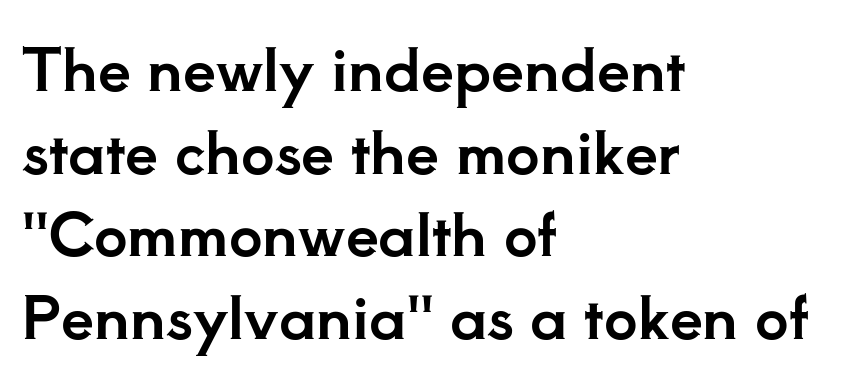
Bare-footed words on every line. Horizontal bands of white between lines are of average thickness. Caption: multi-line text, flush left, ragged right. What stands out about the letter spacing? Nothing — it is the standard amount. Spacing verdict: proportional, widths tailored to each character. The letters stand upright; this is a roman face.
